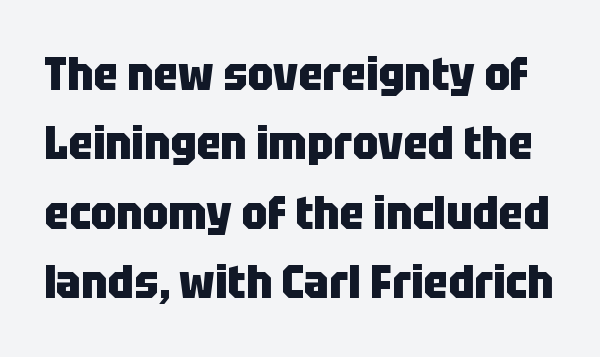
{"serif": "no", "italic": "no", "bold": "yes", "weight": "heavy", "width": "condensed", "stroke_contrast": "low", "x_height": "large", "monospaced": "no", "underline": "no", "line_spacing": "normal", "line_spacing_ratio": 1.51, "letter_spacing": "normal", "letter_spacing_em": 0.0, "glyph_px": 46}
